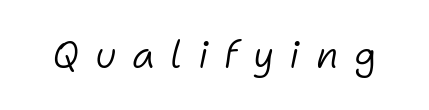
The image shows 38 px light type, italic (leaning right); set unusually wide letter spacing (+0.41 em), not underlined; low stroke contrast and a medium x-height.
